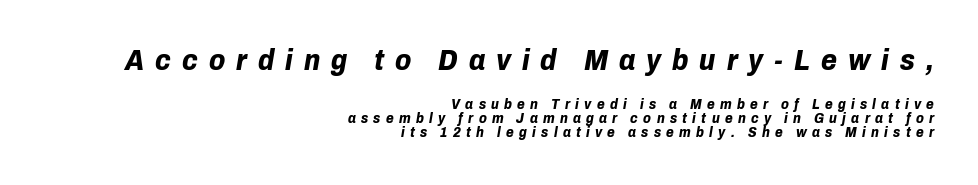
The image shows 29 px bold type, italic (leaning right); set right-aligned, tight line spacing (1.0x), unusually wide letter spacing (+0.38 em), not underlined; the first (top) block is 2.07x larger; low stroke contrast and a medium x-height.
